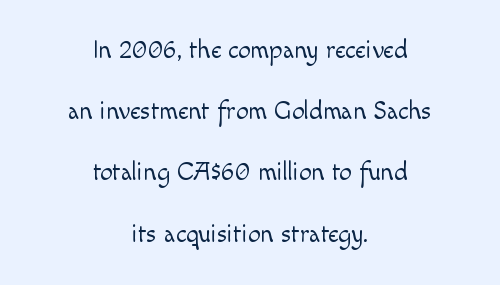
The image shows 25 px text type, upright; set centered, loose line spacing (2.45x), normal letter spacing, not underlined.
